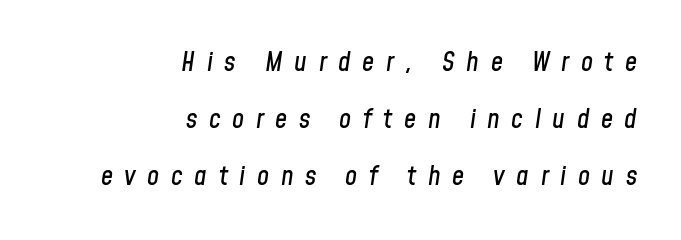
{"italic": "yes", "lean": "right", "slant_degrees": 8, "underline": "no", "align": "right", "line_spacing": "loose", "line_spacing_ratio": 2.11, "letter_spacing": "wide", "letter_spacing_em": 0.43, "glyph_px": 27}
